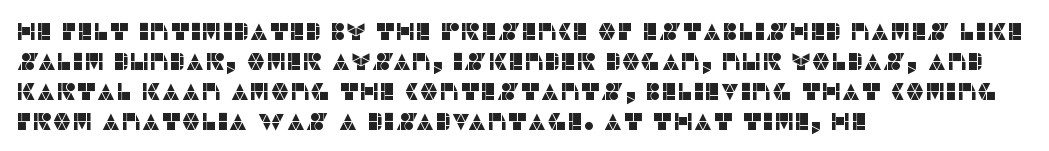
{"italic": "no", "underline": "no", "align": "left", "line_spacing": "normal", "line_spacing_ratio": 1.25, "letter_spacing": "normal", "letter_spacing_em": 0.0, "glyph_px": 24}
